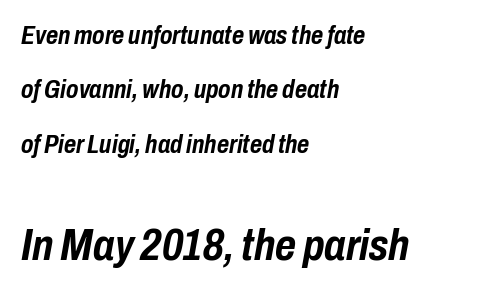
{"italic": "yes", "lean": "right", "slant_degrees": 10, "bold": "yes", "weight": "semibold", "width": "condensed", "stroke_contrast": "low", "x_height": "medium", "monospaced": "no", "underline": "no", "align": "left", "line_spacing": "loose", "line_spacing_ratio": 2.09, "letter_spacing": "normal", "letter_spacing_em": 0.0, "larger_block": "second", "size_ratio": 1.73, "glyph_px": 45}
